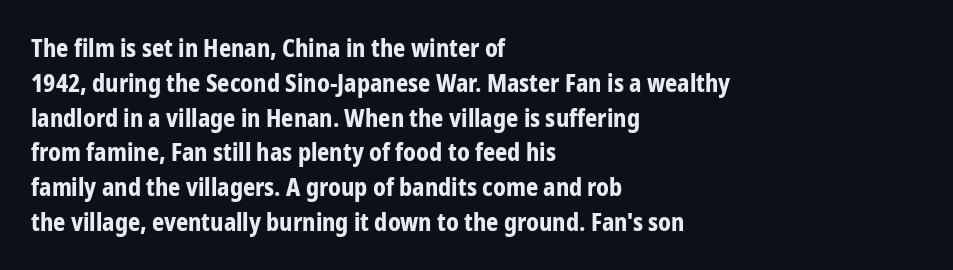
The image shows 24 px bold type, upright; set left-aligned, normal line spacing (1.45x), normal letter spacing, not underlined.
